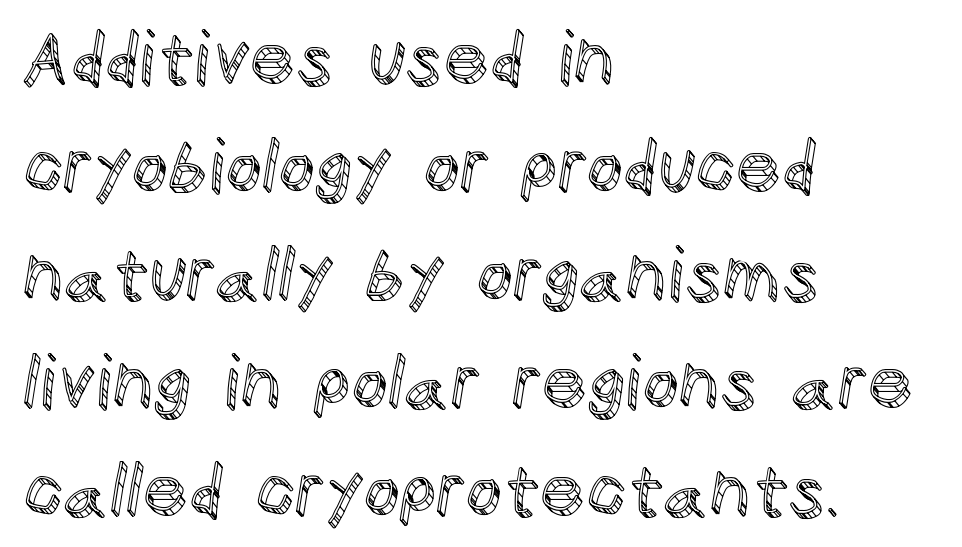
{"width": "normal", "x_height": "large", "monospaced": "no", "underline": "no", "align": "left", "line_spacing": "normal", "line_spacing_ratio": 1.5, "letter_spacing": "normal", "letter_spacing_em": 0.0, "glyph_px": 72}
